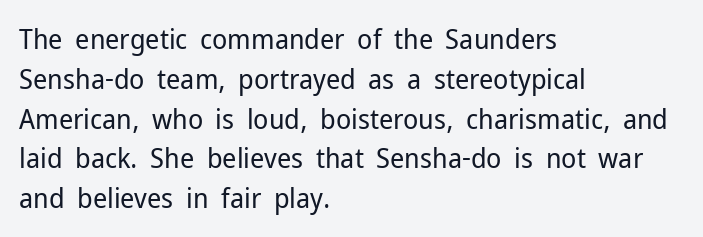
{"serif": "no", "italic": "no", "bold": "no", "weight": "regular", "width": "normal", "stroke_contrast": "low", "x_height": "medium", "monospaced": "no", "underline": "no", "align": "left", "line_spacing": "normal", "line_spacing_ratio": 1.42, "letter_spacing": "normal", "letter_spacing_em": 0.0, "glyph_px": 28}
